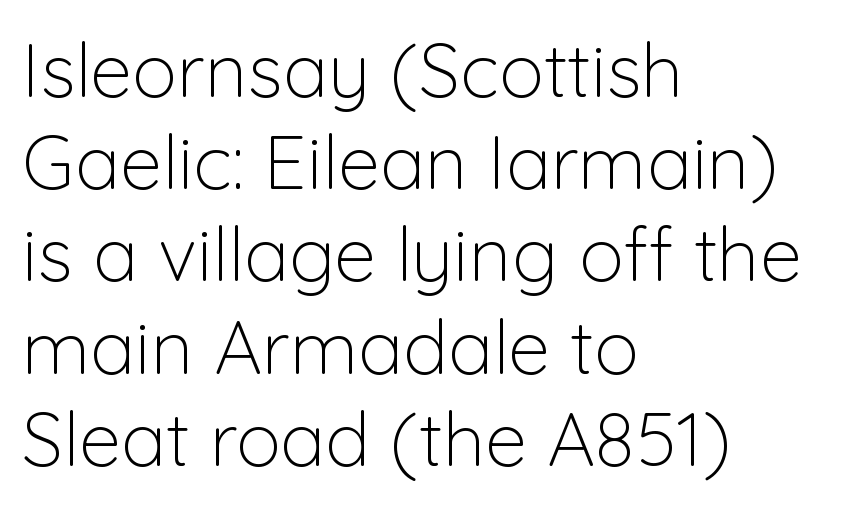
Q: Is the text bold? A: No.
Q: Is the text italic (slanted)? A: No, it is upright.
Q: Is the typeface a serif or a sans-serif typeface? A: Sans-serif.
Q: Is the text underlined? A: No.
Q: How is the paragraph aligned? A: Left-aligned.
Q: Is the spacing between letters normal or unusually wide? A: Normal.
Q: Width (condensed, normal, or wide)? A: Normal.
Q: Stroke contrast? A: Low.
Q: x-height? A: Medium.
Q: Monospaced? A: No.
